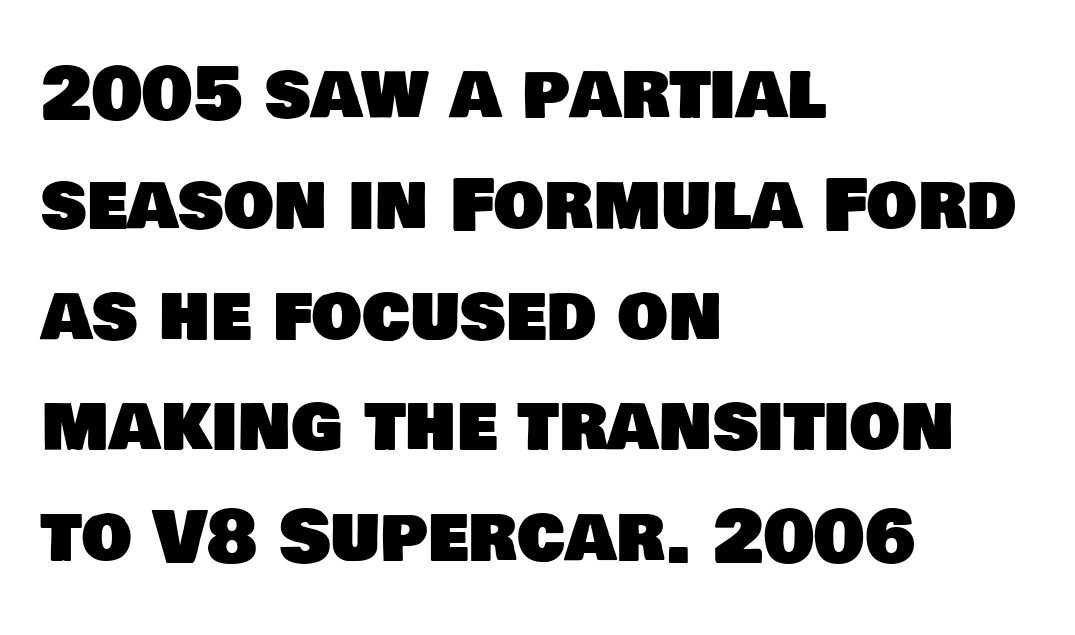
{"serif": "no", "width": "normal", "stroke_contrast": "low", "x_height": "large", "monospaced": "no", "underline": "no", "align": "left", "line_spacing": "normal", "line_spacing_ratio": 1.56, "letter_spacing": "normal", "letter_spacing_em": 0.0, "glyph_px": 71}
